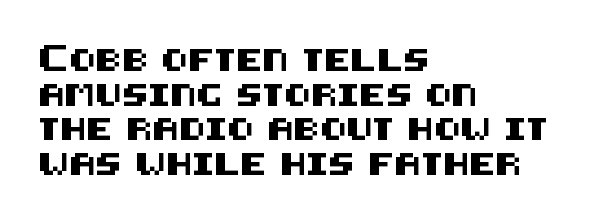
The image shows 22 px text type, upright; set left-aligned, normal line spacing (1.57x), normal letter spacing, not underlined.
